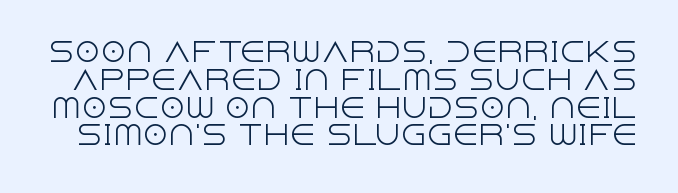
{"italic": "no", "bold": "no", "underline": "no", "line_spacing": "tight", "line_spacing_ratio": 1.07, "letter_spacing": "normal", "letter_spacing_em": 0.0, "glyph_px": 26}
